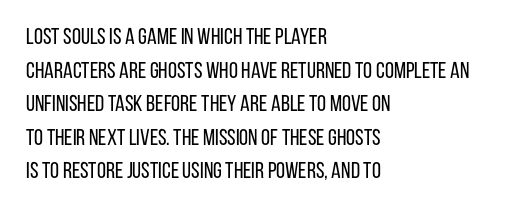
What stands out about the letter spacing? Nothing — it is the standard amount. Type without underlining. You can tell it's not italic because the verticals are truly vertical. Is there much room between lines? A standard amount, neither cramped nor airy.
